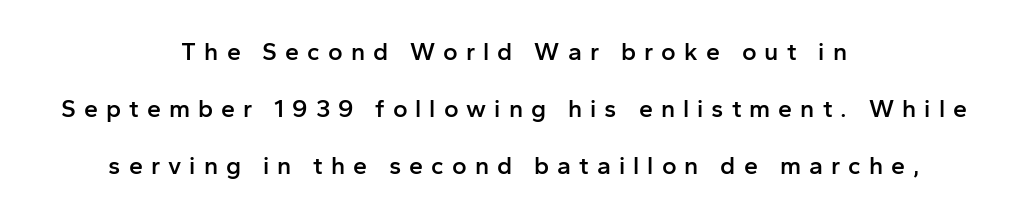
The image shows 25 px text type, upright; set centered, loose line spacing (2.29x), unusually wide letter spacing (+0.32 em), not underlined.
